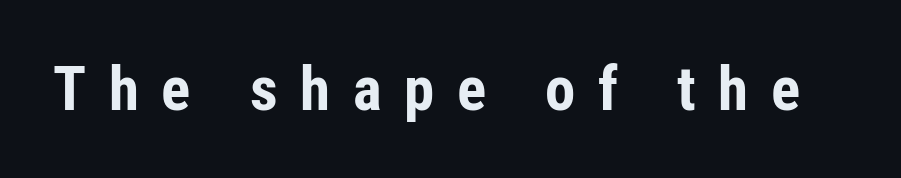
Q: Is the text bold? A: Yes.
Q: Is the text italic (slanted)? A: No, it is upright.
Q: Is the typeface a serif or a sans-serif typeface? A: Sans-serif.
Q: Is the text underlined? A: No.
Q: Is the spacing between letters normal or unusually wide? A: Unusually wide.
Q: Width (condensed, normal, or wide)? A: Condensed.
Q: Stroke contrast? A: Low.
Q: x-height? A: Medium.
Q: Monospaced? A: No.
